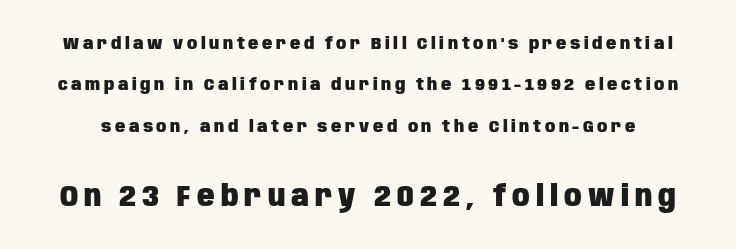
{"serif": "no", "italic": "no", "bold": "yes", "weight": "heavy", "width": "condensed", "stroke_contrast": "low", "x_height": "large", "monospaced": "no", "underline": "no", "line_spacing": "loose", "line_spacing_ratio": 2.43, "letter_spacing": "wide", "letter_spacing_em": 0.21, "larger_block": "second", "size_ratio": 1.71, "glyph_px": 29}
